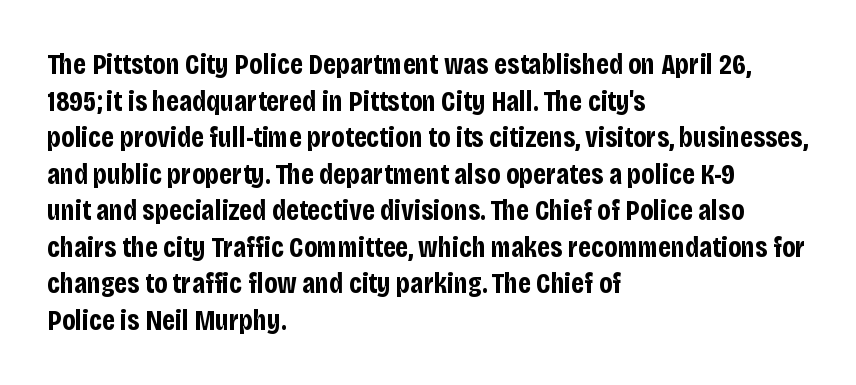
The rendering uses natural spacing where letterforms have individual widths. Is the letter spacing exaggerated? No — it looks like the ordinary default. Weight check: bold — yes, fully. Unlike a traditional serif, this face leaves its strokes unadorned.
